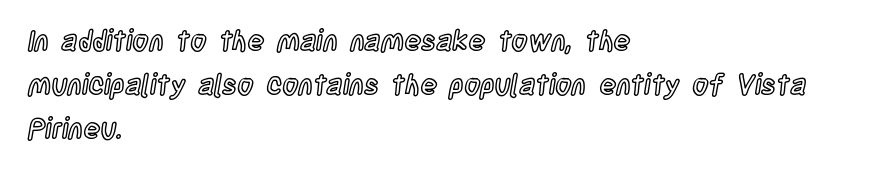
Inter-character spacing is left at the font's built-in metrics. Check under the words: just untouched page. The lines in this sample share a left origin and differ only in where they stop.
